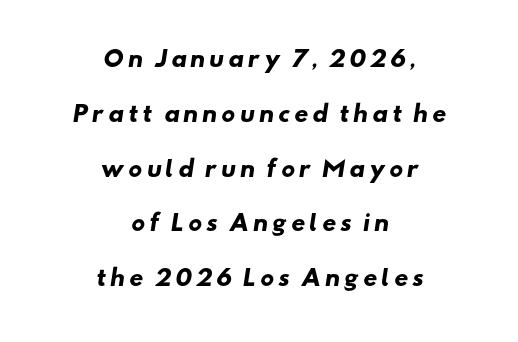
{"bold": "yes", "underline": "no", "align": "center", "line_spacing": "loose", "line_spacing_ratio": 2.49, "glyph_px": 22}
